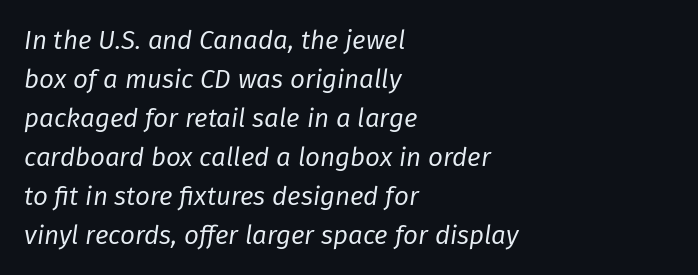
{"italic": "yes", "lean": "right", "slant_degrees": 8, "bold": "no", "underline": "no", "align": "left", "line_spacing": "normal", "line_spacing_ratio": 1.5, "letter_spacing": "normal", "letter_spacing_em": 0.0, "glyph_px": 26}
